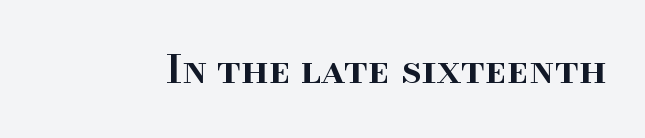
{"serif": "yes", "italic": "no", "bold": "semi", "weight": "semibold", "width": "normal", "stroke_contrast": "high", "x_height": "small", "monospaced": "no", "underline": "no", "letter_spacing": "normal", "letter_spacing_em": 0.0, "glyph_px": 39}
